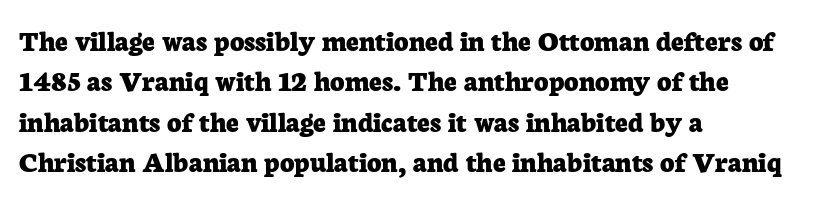
If you measured baseline to baseline, you'd find a middling distance. Here the designer chose a conventional face with non-uniform glyph widths. Weight check: bold — yes, fully. Honestly, the letter spacing is just normal — you wouldn't notice it. Examine the stroke ends and you'll spot serifs.
